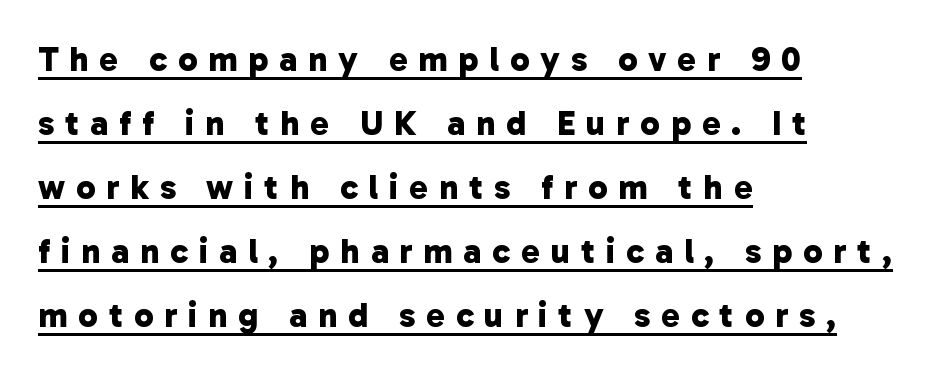
The image shows 35 px bold sans-serif type; set left-aligned, line spacing 1.83x, unusually wide letter spacing (+0.31 em), underlined; low stroke contrast and a medium x-height.
